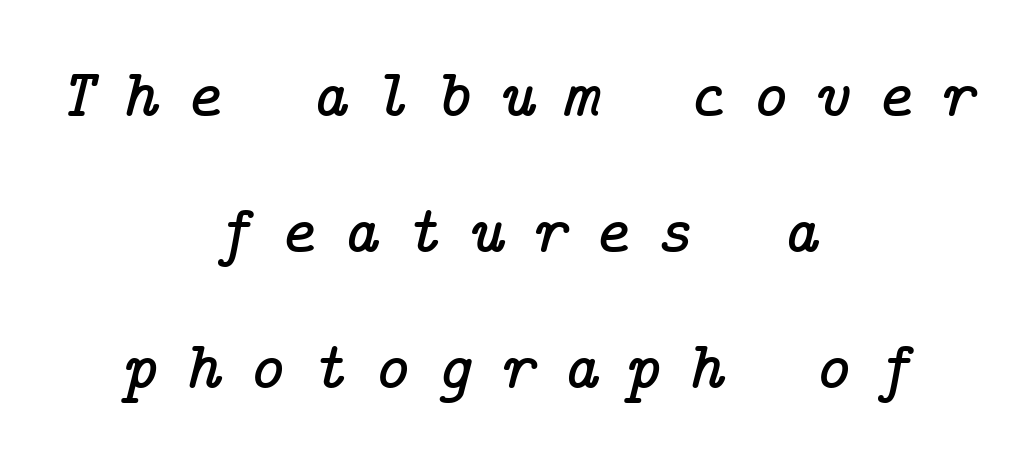
The image shows 68 px serif type, italic (leaning right); set centered, loose line spacing (2.0x), unusually wide letter spacing (+0.4 em), not underlined; low stroke contrast and a medium x-height.
